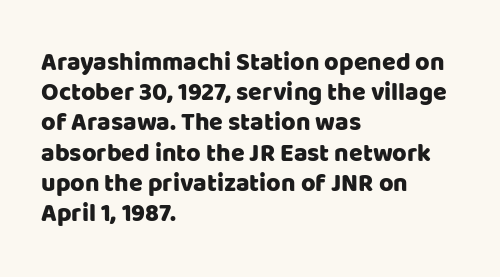
Q: Is the text italic (slanted)? A: No, it is upright.
Q: Is the text underlined? A: No.
Q: How is the paragraph aligned? A: Left-aligned.
Q: Is the spacing between letters normal or unusually wide? A: Normal.
